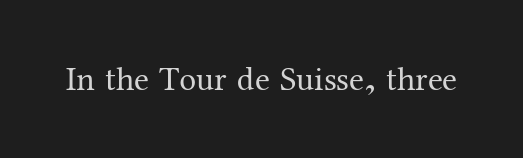
Q: Is the text bold? A: No.
Q: Is the text italic (slanted)? A: No, it is upright.
Q: Is the typeface a serif or a sans-serif typeface? A: Serif.
Q: Is the text underlined? A: No.
Q: Is the spacing between letters normal or unusually wide? A: Normal.
Q: Width (condensed, normal, or wide)? A: Normal.
Q: Stroke contrast? A: Medium.
Q: x-height? A: Medium.
Q: Monospaced? A: No.
